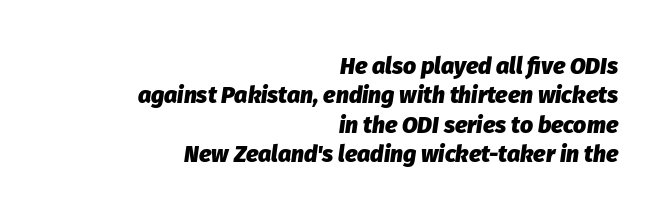
{"italic": "yes", "lean": "right", "slant_degrees": 8, "bold": "yes", "underline": "no", "align": "right", "line_spacing": "normal", "line_spacing_ratio": 1.28, "letter_spacing": "normal", "letter_spacing_em": 0.0, "glyph_px": 23}
